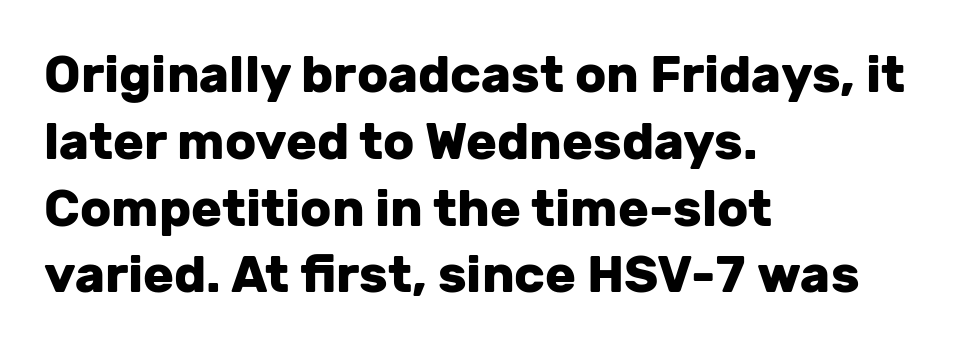
The image shows 51 px heavy sans-serif type, upright; set left-aligned, normal line spacing (1.31x), normal letter spacing, not underlined; low stroke contrast and a medium x-height.
